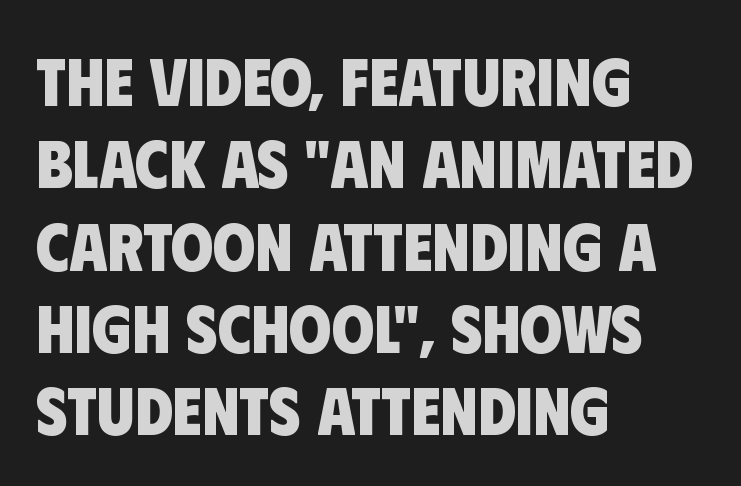
Summary of weight: heavy, a full bold. Left-aligned paragraph, ragged on the right. The specimen omits any rule beneath the text block's lines. You could not count columns in this text — the font is proportionally spaced. Observe the ordinary spacing: letters are neighbours, not strangers. Look at the bottom of the vertical strokes: they stop flat, with no serifs.
